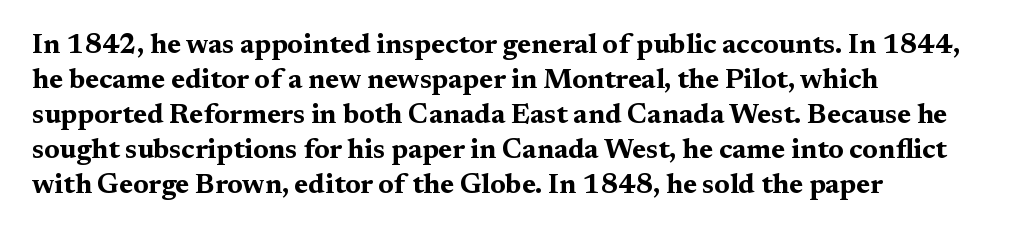
The image shows 28 px bold, wide serif type, upright; set left-aligned, normal line spacing (1.25x), normal letter spacing, not underlined; medium stroke contrast and a medium x-height.
